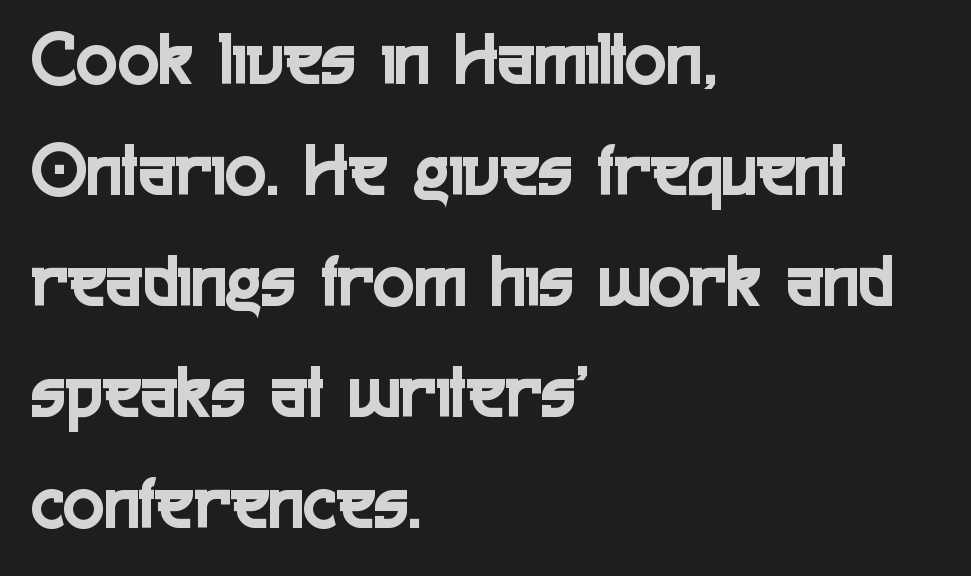
Q: Is the text italic (slanted)? A: No, it is upright.
Q: Is the typeface a serif or a sans-serif typeface? A: Sans-serif.
Q: Is the text underlined? A: No.
Q: How is the paragraph aligned? A: Left-aligned.
Q: Is the spacing between letters normal or unusually wide? A: Normal.
Q: Is the spacing between lines tight, normal or loose? A: Normal.
Q: Width (condensed, normal, or wide)? A: Condensed.
Q: x-height? A: Medium.
Q: Monospaced? A: No.
